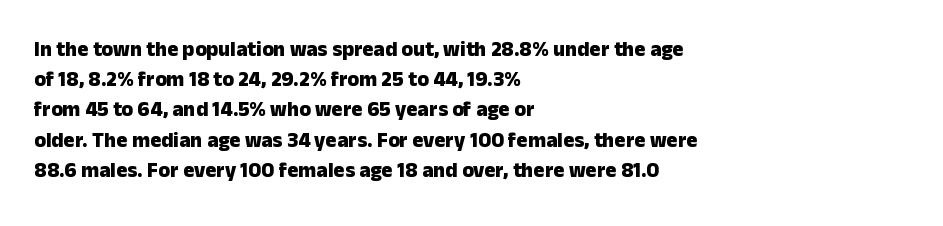
Q: Is the text bold? A: Yes.
Q: Is the text italic (slanted)? A: No, it is upright.
Q: Is the text underlined? A: No.
Q: How is the paragraph aligned? A: Left-aligned.
Q: Is the spacing between letters normal or unusually wide? A: Normal.
Q: Is the spacing between lines tight, normal or loose? A: Normal.
